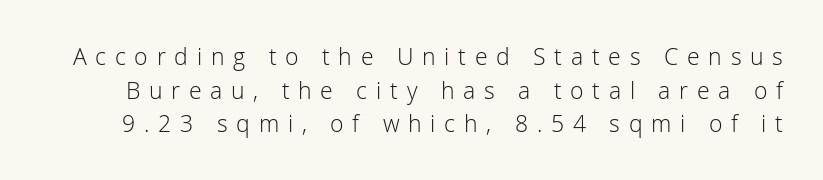
{"italic": "no", "bold": "no", "underline": "no", "line_spacing": "normal", "line_spacing_ratio": 1.46, "letter_spacing": "wide", "letter_spacing_em": 0.38, "glyph_px": 23}
